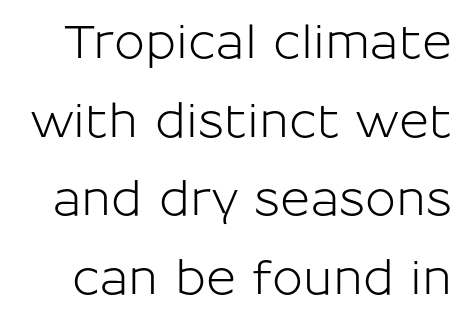
You could not count columns in this text — the font is proportionally spaced. Check where the strokes stop: nothing finishes them off — pure sans. Underlining? Definitely not there. The letters sit at their default tracking, neither squeezed nor spread. Unlike italic type, these characters show no tilt at all.
